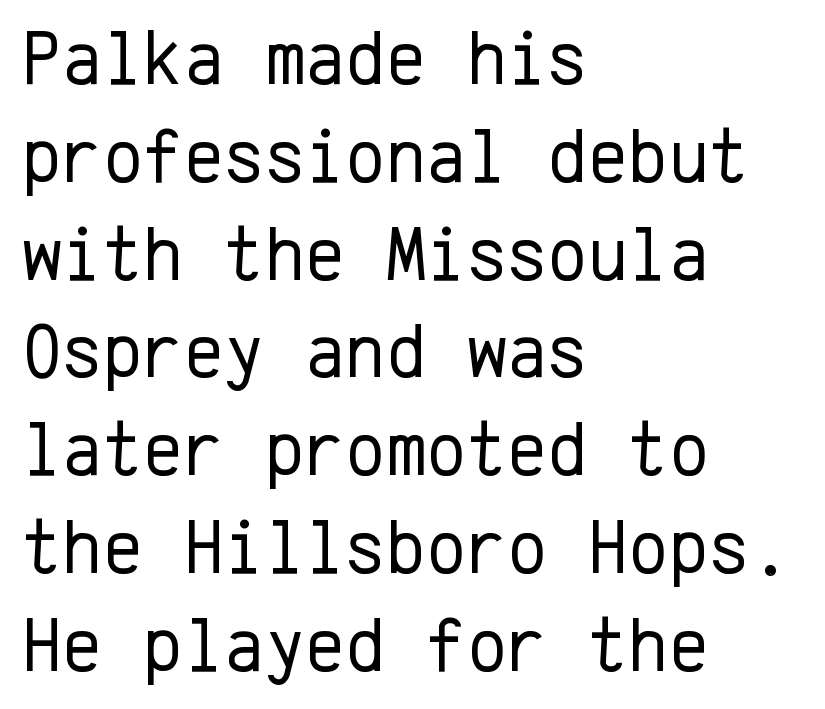
{"serif": "no", "italic": "no", "bold": "no", "weight": "regular", "width": "normal", "stroke_contrast": "low", "x_height": "medium", "monospaced": "yes", "underline": "no", "align": "left", "line_spacing": "normal", "line_spacing_ratio": 1.27, "letter_spacing": "normal", "letter_spacing_em": 0.0, "glyph_px": 77}
